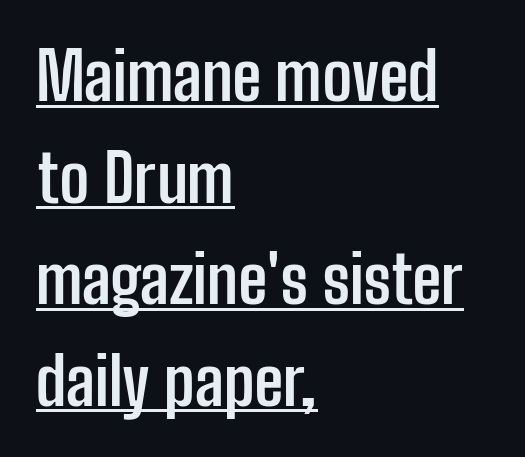
The image shows 66 px semibold, condensed sans-serif type, upright; set left-aligned, normal line spacing (1.54x), normal letter spacing, underlined; low stroke contrast and a medium x-height.
